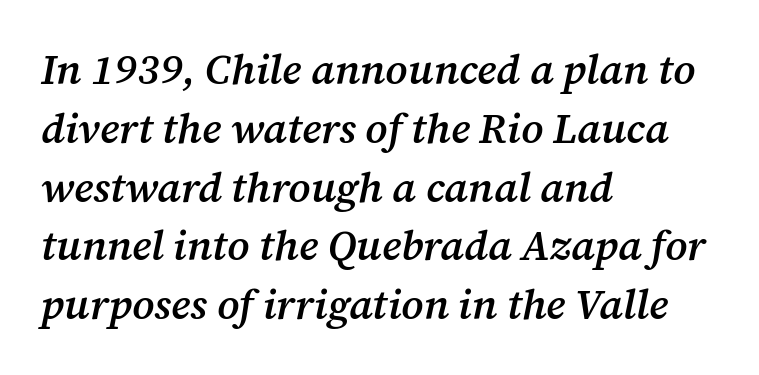
The image shows 42 px semibold serif type, italic (leaning right); set left-aligned, normal line spacing (1.4x), normal letter spacing, not underlined; medium stroke contrast and a medium x-height.
